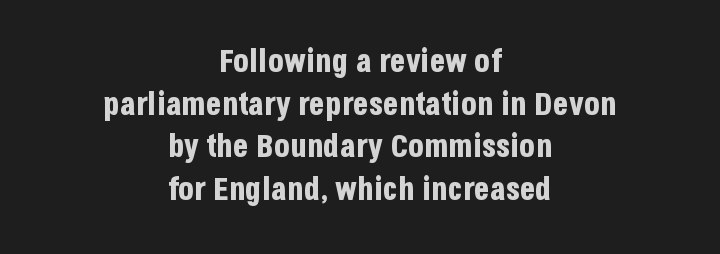
Q: Is the text bold? A: Yes.
Q: Is the text italic (slanted)? A: No, it is upright.
Q: Is the typeface a serif or a sans-serif typeface? A: Sans-serif.
Q: Is the text underlined? A: No.
Q: How is the paragraph aligned? A: Centered.
Q: Is the spacing between letters normal or unusually wide? A: Normal.
Q: Is the spacing between lines tight, normal or loose? A: Normal.
Q: Width (condensed, normal, or wide)? A: Condensed.
Q: Stroke contrast? A: Low.
Q: x-height? A: Large.
Q: Monospaced? A: No.
